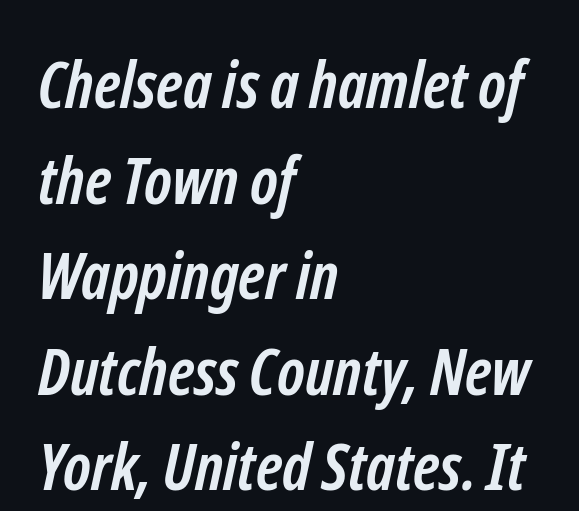
The passage shown stacks its lines at a standard gap. Is the block centered? No — it sits flush against the left margin. Serifs: no, the terminals of the letterforms are clean. The baseline area is clear. Character widths vary here, with narrow letters taking less room than wide ones. Weight check: bold — yes, fully.
